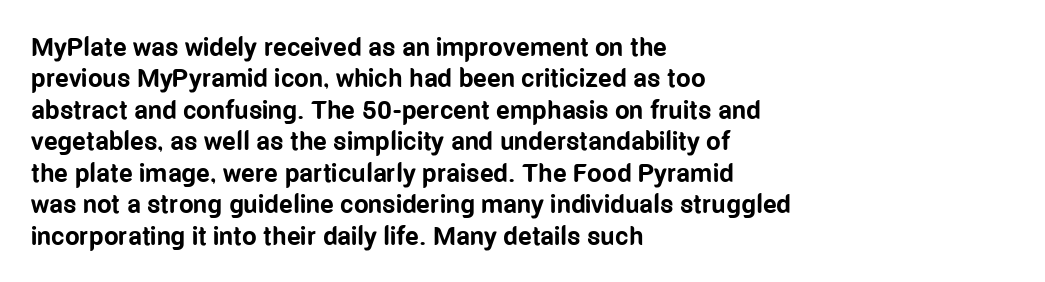
Q: Is the text bold? A: Yes.
Q: Is the text italic (slanted)? A: No, it is upright.
Q: Is the text underlined? A: No.
Q: How is the paragraph aligned? A: Left-aligned.
Q: Is the spacing between letters normal or unusually wide? A: Normal.
